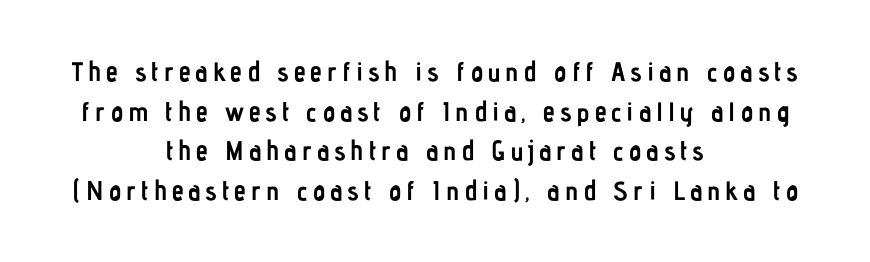
The passage is arranged like a title page — every line centered. Rendered with straight, roman letterforms. The letters are bold, with thick, heavy strokes. Quick note: interline space is typical. No word sits above an underline.
